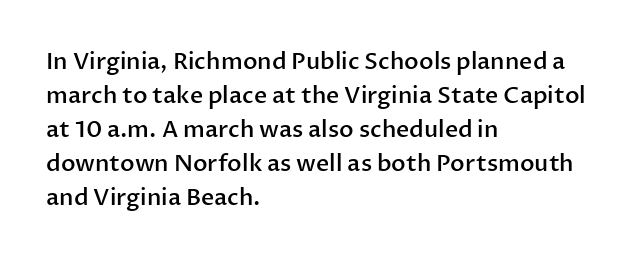
Q: Is the text bold? A: Semi-bold.
Q: Is the text italic (slanted)? A: No, it is upright.
Q: Is the text underlined? A: No.
Q: How is the paragraph aligned? A: Left-aligned.
Q: Is the spacing between letters normal or unusually wide? A: Normal.
Q: Is the spacing between lines tight, normal or loose? A: Normal.
